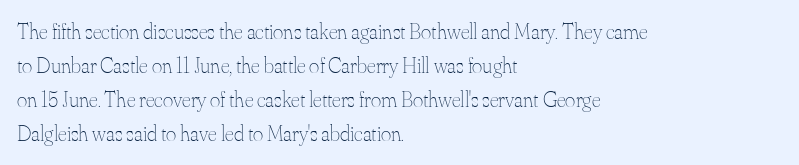
The image shows 22 px text type, upright; set left-aligned, normal line spacing (1.55x), normal letter spacing, not underlined.
